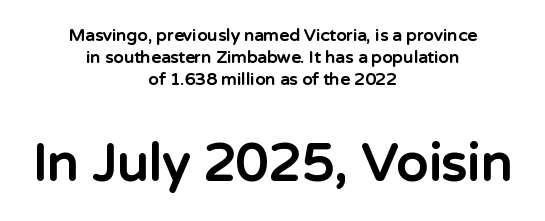
Q: Is the text bold? A: Yes.
Q: Is the text italic (slanted)? A: No, it is upright.
Q: Is the typeface a serif or a sans-serif typeface? A: Sans-serif.
Q: Is the text underlined? A: No.
Q: How is the paragraph aligned? A: Centered.
Q: Is the spacing between letters normal or unusually wide? A: Normal.
Q: Is the spacing between lines tight, normal or loose? A: Normal.
Q: Which block of text is set in a larger size, the first (top) or the second (bottom)? A: The second (bottom) one.
Q: Width (condensed, normal, or wide)? A: Normal.
Q: Stroke contrast? A: Low.
Q: x-height? A: Medium.
Q: Monospaced? A: No.
